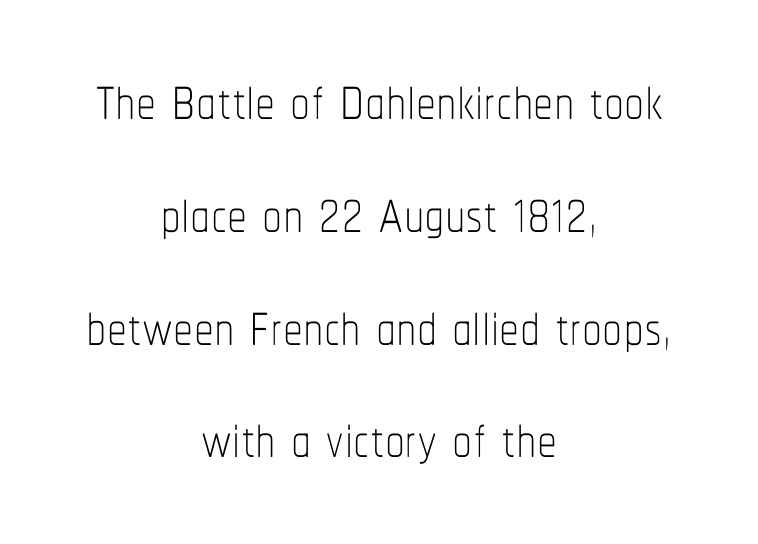
Letters have the restrained weight of plain body copy at most. Is there much room between lines? A standard amount, neither cramped nor airy. Think of a printed novel: that variable character pitch is what you see here. No extra tracking has been applied to these lines. Ascenders rise straight up at ninety degrees. Compared with a flush-left layout, this one balances lines on the center instead.
